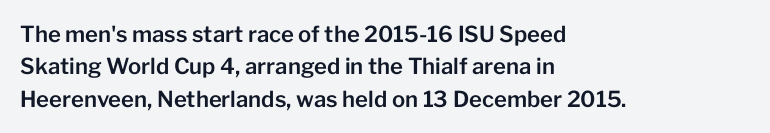
Q: Is the text italic (slanted)? A: No, it is upright.
Q: Is the text underlined? A: No.
Q: How is the paragraph aligned? A: Left-aligned.
Q: Is the spacing between letters normal or unusually wide? A: Normal.
Q: Is the spacing between lines tight, normal or loose? A: Normal.
